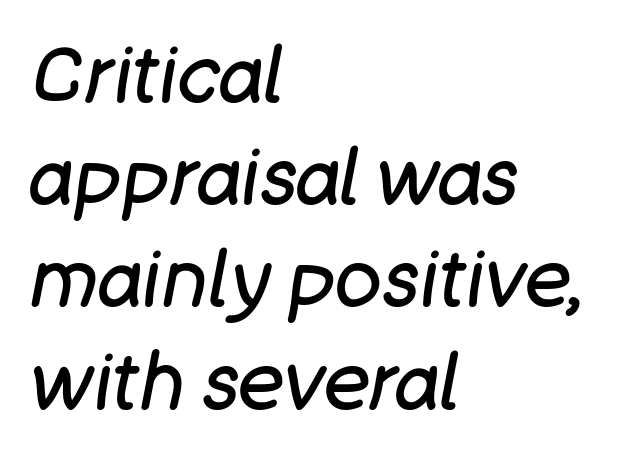
Q: Is the text bold? A: No.
Q: Is the text italic (slanted)? A: Yes, it leans right by about 11 degrees.
Q: Is the text underlined? A: No.
Q: How is the paragraph aligned? A: Left-aligned.
Q: Is the spacing between letters normal or unusually wide? A: Normal.
Q: Is the spacing between lines tight, normal or loose? A: Normal.
Q: Width (condensed, normal, or wide)? A: Normal.
Q: Stroke contrast? A: Low.
Q: x-height? A: Large.
Q: Monospaced? A: No.
